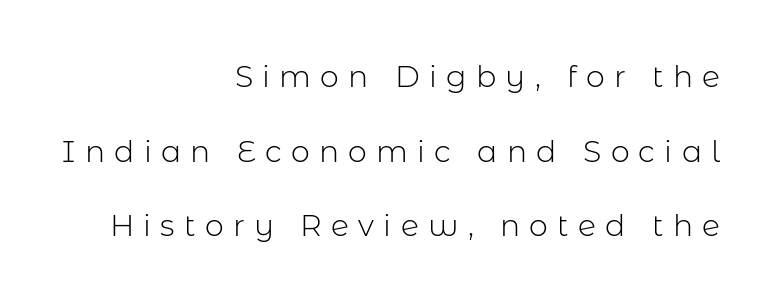
Q: Is the text bold? A: No.
Q: Is the text italic (slanted)? A: No, it is upright.
Q: Is the typeface a serif or a sans-serif typeface? A: Sans-serif.
Q: Is the text underlined? A: No.
Q: How is the paragraph aligned? A: Right-aligned.
Q: Is the spacing between letters normal or unusually wide? A: Unusually wide.
Q: Is the spacing between lines tight, normal or loose? A: Loose.
Q: Width (condensed, normal, or wide)? A: Normal.
Q: Stroke contrast? A: Low.
Q: x-height? A: Medium.
Q: Monospaced? A: No.
